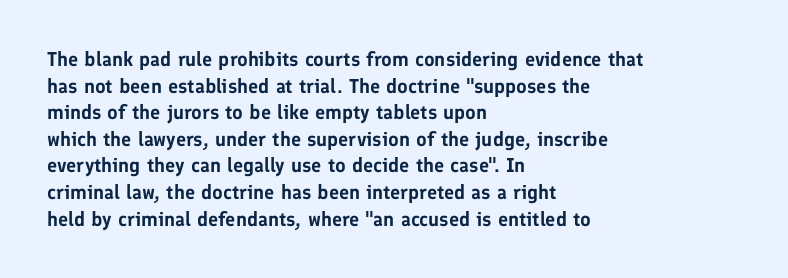
The image shows 20 px text type, upright; set left-aligned, normal line spacing (1.33x), normal letter spacing, not underlined.
